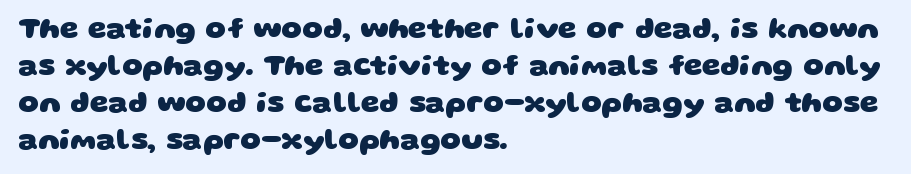
Q: Is the text bold? A: Yes.
Q: Is the typeface a serif or a sans-serif typeface? A: Sans-serif.
Q: Is the text underlined? A: No.
Q: How is the paragraph aligned? A: Left-aligned.
Q: Is the spacing between letters normal or unusually wide? A: Normal.
Q: Is the spacing between lines tight, normal or loose? A: Normal.
Q: Width (condensed, normal, or wide)? A: Wide.
Q: Stroke contrast? A: Low.
Q: x-height? A: Large.
Q: Monospaced? A: No.
